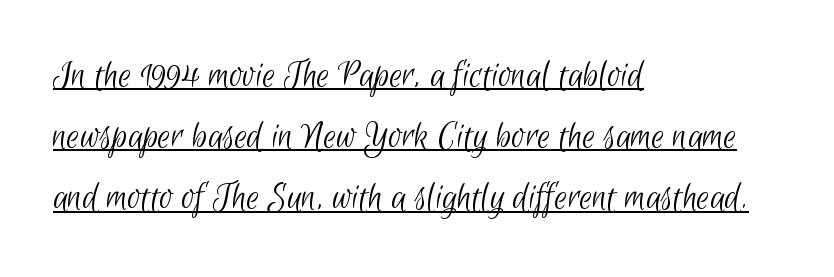
Q: Is the text bold? A: No.
Q: Is the typeface a serif or a sans-serif typeface? A: Sans-serif.
Q: Is the text underlined? A: Yes.
Q: How is the paragraph aligned? A: Left-aligned.
Q: Is the spacing between letters normal or unusually wide? A: Normal.
Q: Is the spacing between lines tight, normal or loose? A: Normal.
Q: Width (condensed, normal, or wide)? A: Condensed.
Q: Stroke contrast? A: Low.
Q: x-height? A: Small.
Q: Monospaced? A: No.
